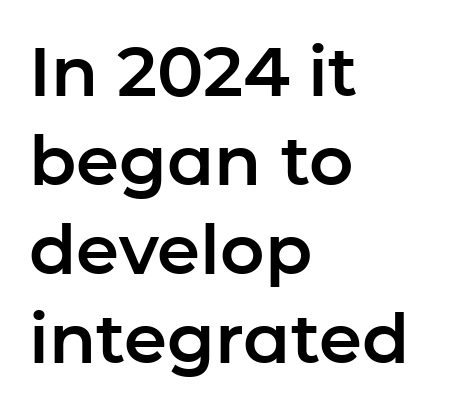
No word sits above an underline. Glyph-to-glyph distance matches everyday printed text. Proportional: the letters do not fall into vertical columns. A roman cut, with each character standing at attention.
